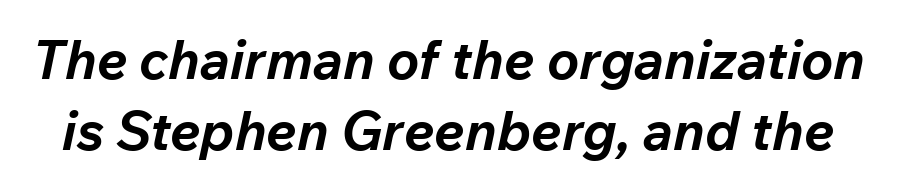
{"italic": "yes", "lean": "right", "slant_degrees": 12, "bold": "yes", "weight": "bold", "width": "normal", "stroke_contrast": "low", "x_height": "medium", "monospaced": "no", "underline": "no", "line_spacing": "normal", "line_spacing_ratio": 1.32, "letter_spacing": "normal", "letter_spacing_em": 0.0, "glyph_px": 54}
